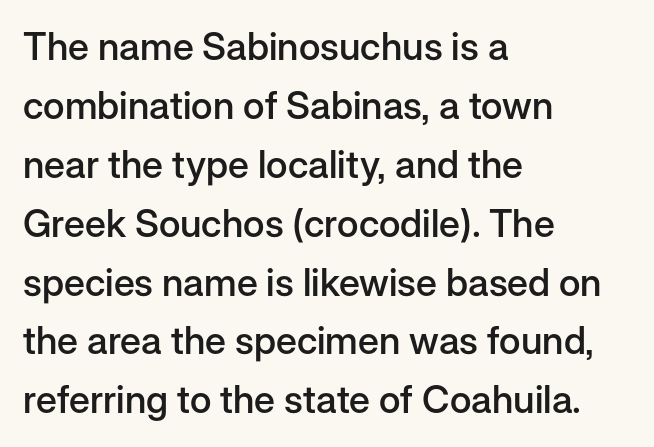
The image shows 38 px semibold sans-serif type, upright; set left-aligned, normal line spacing (1.55x), normal letter spacing, not underlined; low stroke contrast and a medium x-height.
